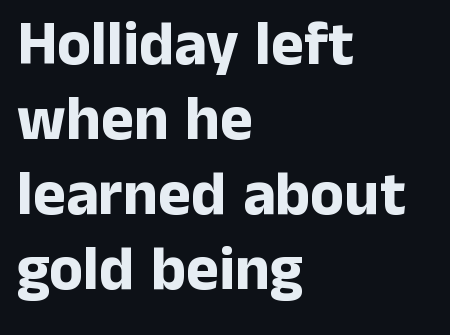
{"serif": "no", "italic": "no", "bold": "yes", "weight": "bold", "width": "normal", "stroke_contrast": "low", "x_height": "medium", "monospaced": "no", "underline": "no", "align": "left", "line_spacing_ratio": 1.21, "letter_spacing": "normal", "letter_spacing_em": 0.0, "glyph_px": 62}
